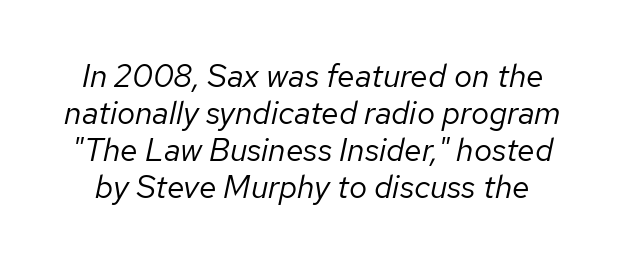
The image shows 32 px regular-weight type, italic (leaning right); set line spacing 1.16x, normal letter spacing, not underlined; low stroke contrast and a medium x-height.
